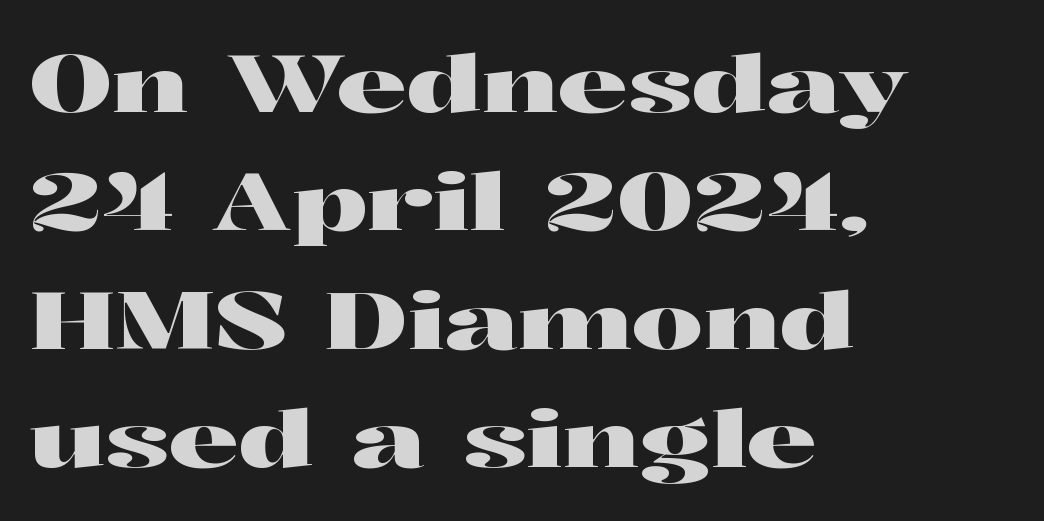
You could not count columns in this text — the font is proportionally spaced. Rule under the text: the space is simply empty. Compared with typical paragraphs, the rows here are spaced about the same. When letters stand straight like this, we call the style roman or upright. You could call the tracking neutral — neither tight nor loose.
